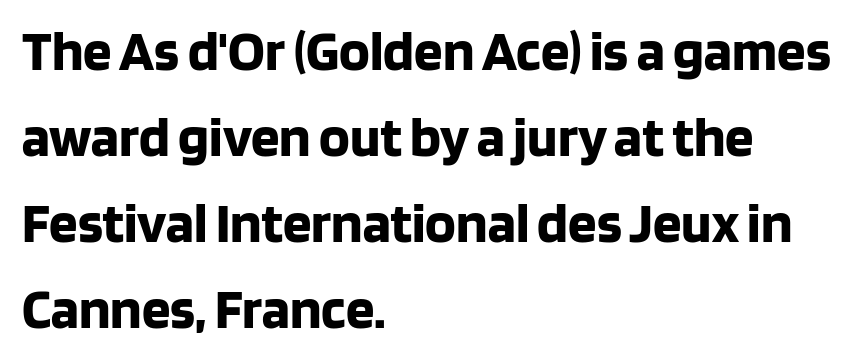
The image shows 57 px bold sans-serif type, upright; set left-aligned, normal line spacing (1.51x), normal letter spacing, not underlined; low stroke contrast and a large x-height.
